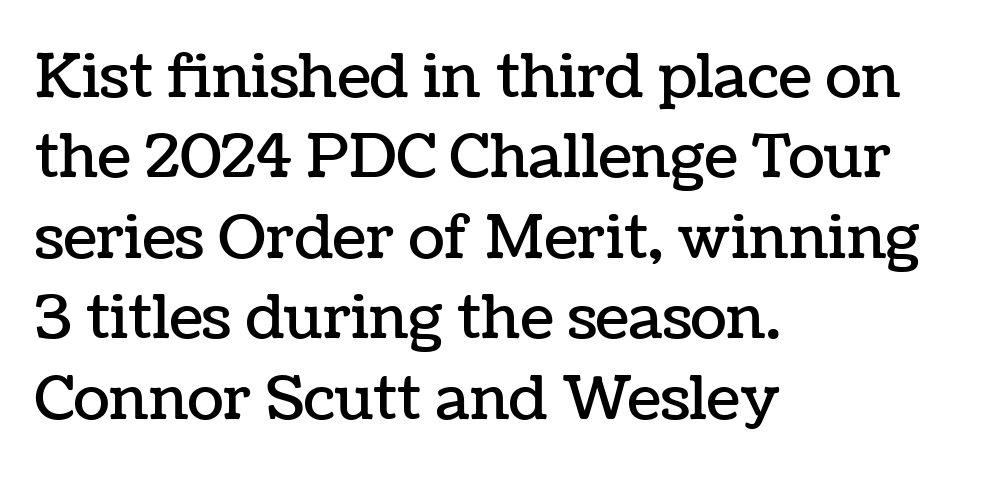
Q: Is the text italic (slanted)? A: No, it is upright.
Q: Is the text underlined? A: No.
Q: How is the paragraph aligned? A: Left-aligned.
Q: Is the spacing between letters normal or unusually wide? A: Normal.
Q: Is the spacing between lines tight, normal or loose? A: Normal.
Q: Width (condensed, normal, or wide)? A: Normal.
Q: Stroke contrast? A: Low.
Q: x-height? A: Medium.
Q: Monospaced? A: No.
